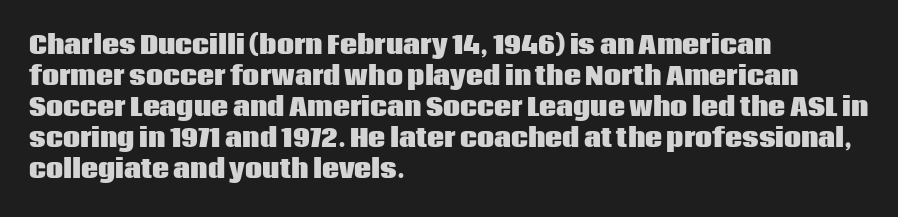
Q: Is the text bold? A: Yes.
Q: Is the text italic (slanted)? A: No, it is upright.
Q: Is the text underlined? A: No.
Q: How is the paragraph aligned? A: Left-aligned.
Q: Is the spacing between letters normal or unusually wide? A: Normal.
Q: Is the spacing between lines tight, normal or loose? A: Normal.
